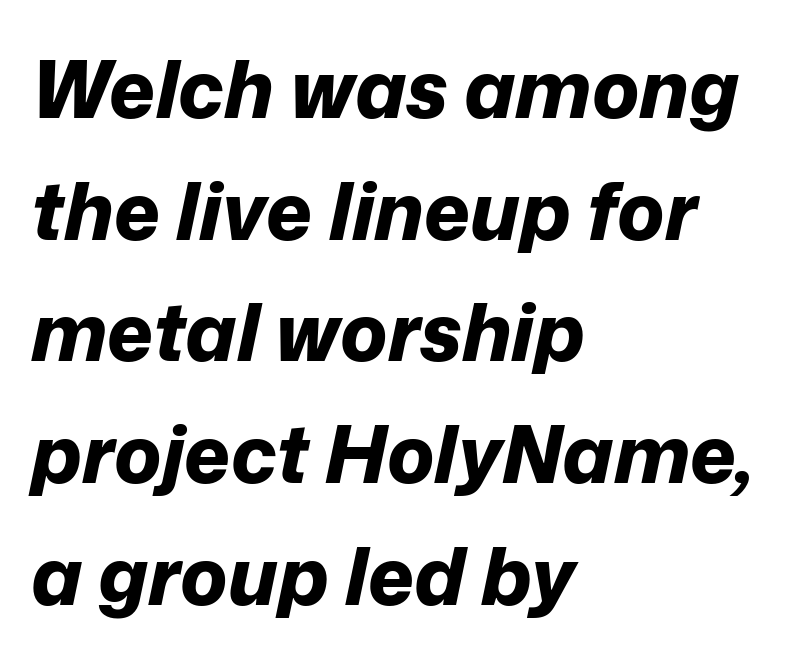
The image shows 79 px bold type, italic (leaning right); set left-aligned, normal line spacing (1.54x), normal letter spacing, not underlined; low stroke contrast and a medium x-height.
